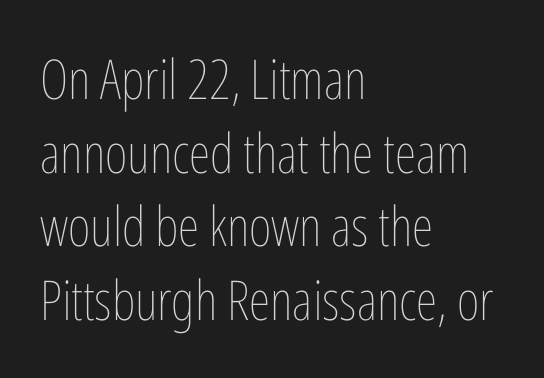
The image shows 55 px thin, condensed type, upright; set left-aligned, normal line spacing (1.34x), normal letter spacing, not underlined; low stroke contrast and a medium x-height.
